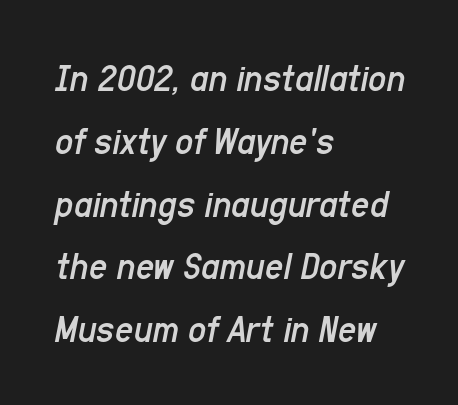
{"italic": "yes", "lean": "right", "slant_degrees": 11, "bold": "no", "weight": "regular", "width": "condensed", "stroke_contrast": "low", "x_height": "medium", "monospaced": "no", "underline": "no", "align": "left", "line_spacing": "normal", "line_spacing_ratio": 1.57, "letter_spacing": "normal", "letter_spacing_em": 0.0, "glyph_px": 40}
